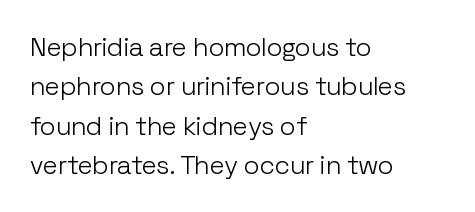
Q: Is the text bold? A: No.
Q: Is the text italic (slanted)? A: No, it is upright.
Q: Is the text underlined? A: No.
Q: How is the paragraph aligned? A: Left-aligned.
Q: Is the spacing between letters normal or unusually wide? A: Normal.
Q: Is the spacing between lines tight, normal or loose? A: Normal.
